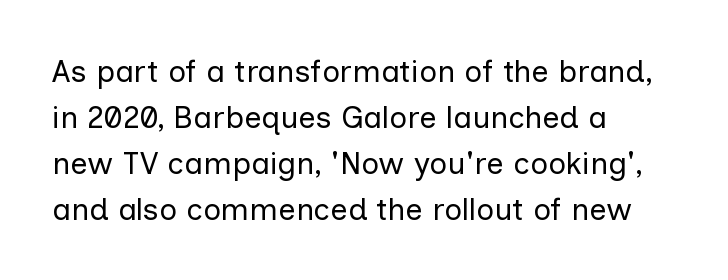
{"serif": "no", "italic": "no", "bold": "no", "weight": "regular", "width": "normal", "stroke_contrast": "low", "x_height": "medium", "monospaced": "no", "underline": "no", "align": "left", "line_spacing": "normal", "line_spacing_ratio": 1.48, "letter_spacing": "normal", "letter_spacing_em": 0.0, "glyph_px": 31}
